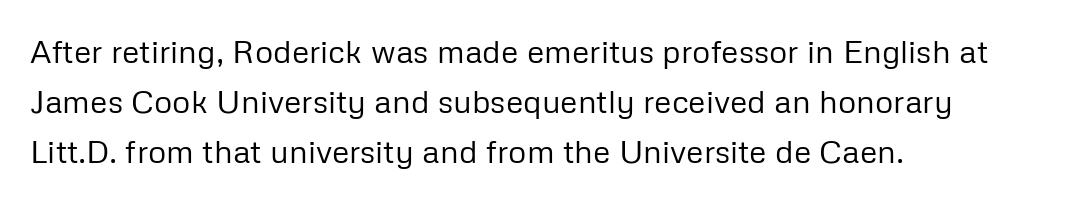
Q: Is the text bold? A: No.
Q: Is the text italic (slanted)? A: No, it is upright.
Q: Is the typeface a serif or a sans-serif typeface? A: Sans-serif.
Q: Is the text underlined? A: No.
Q: How is the paragraph aligned? A: Left-aligned.
Q: Is the spacing between letters normal or unusually wide? A: Normal.
Q: Is the spacing between lines tight, normal or loose? A: Normal.
Q: Width (condensed, normal, or wide)? A: Normal.
Q: Stroke contrast? A: Low.
Q: x-height? A: Medium.
Q: Monospaced? A: No.
